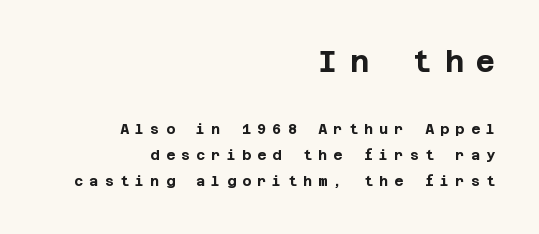
Q: Is the text bold? A: Yes.
Q: Is the text italic (slanted)? A: No, it is upright.
Q: Is the typeface a serif or a sans-serif typeface? A: Sans-serif.
Q: Is the text underlined? A: No.
Q: How is the paragraph aligned? A: Right-aligned.
Q: Is the spacing between letters normal or unusually wide? A: Unusually wide.
Q: Which block of text is set in a larger size, the first (top) or the second (bottom)? A: The first (top) one.
Q: Width (condensed, normal, or wide)? A: Normal.
Q: Stroke contrast? A: Low.
Q: x-height? A: Large.
